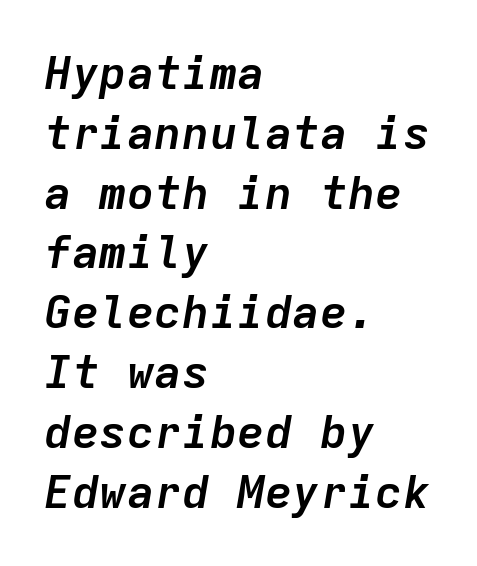
{"italic": "yes", "lean": "right", "slant_degrees": 9, "bold": "yes", "weight": "semibold", "width": "normal", "stroke_contrast": "low", "x_height": "medium", "monospaced": "yes", "underline": "no", "align": "left", "line_spacing": "normal", "line_spacing_ratio": 1.3, "letter_spacing": "normal", "letter_spacing_em": 0.0, "glyph_px": 46}
